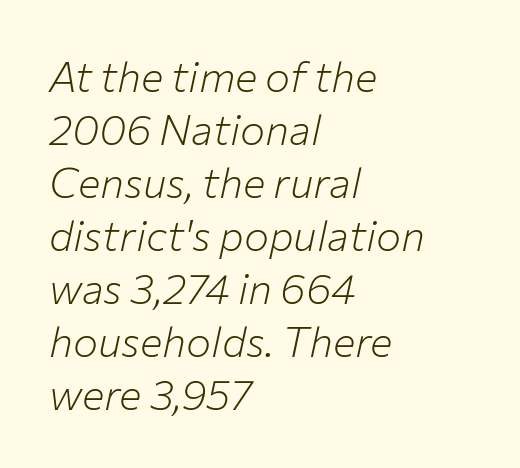
The image shows 42 px light type, italic (leaning right); set left-aligned, normal line spacing (1.26x), normal letter spacing, not underlined; low stroke contrast and a medium x-height.
